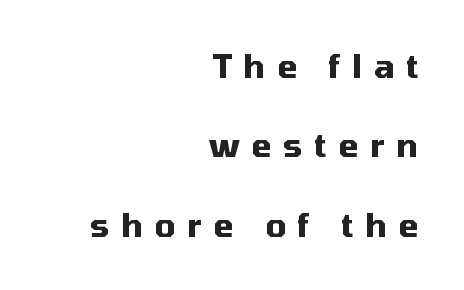
{"serif": "no", "italic": "no", "bold": "yes", "weight": "heavy", "width": "normal", "stroke_contrast": "medium", "x_height": "medium", "monospaced": "no", "underline": "no", "align": "right", "line_spacing": "loose", "line_spacing_ratio": 2.48, "letter_spacing": "wide", "letter_spacing_em": 0.37, "glyph_px": 32}
